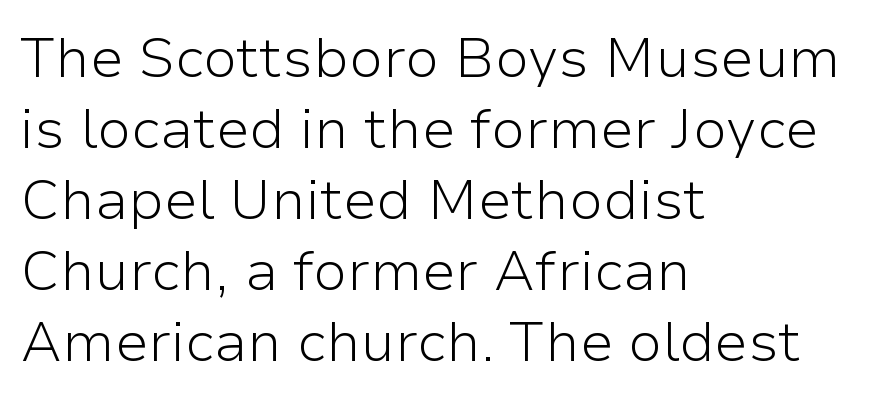
Do the characters align in a grid? No, the font is proportional. The rag falls on the right side of this text block. Caption: face not bold, strokes unweighted. Descenders are the only things crossing below the line.
